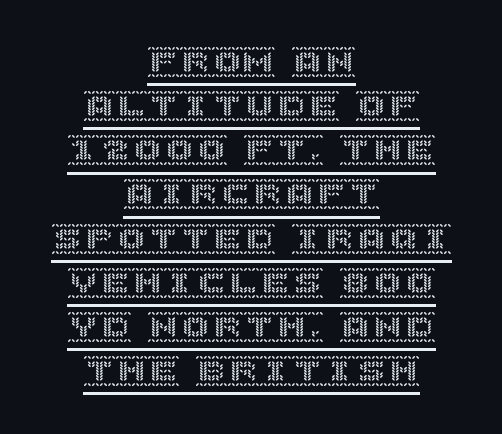
What's the leading like? Ordinary, nothing unusual. Notice how a bar underscores the lettering throughout. The axis of the letterforms is exactly vertical. Line starts and ends both wander, symmetrically. Look at the tracking — it's just the regular setting, nothing added.
